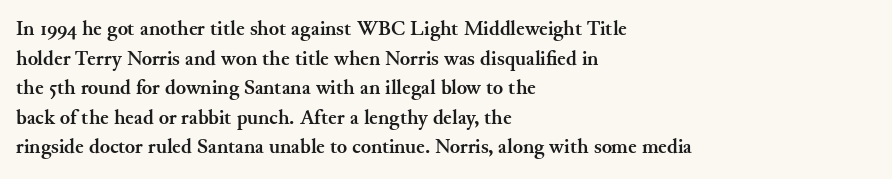
The image shows 21 px bold type, upright; set left-aligned, normal line spacing (1.41x), normal letter spacing, not underlined.
